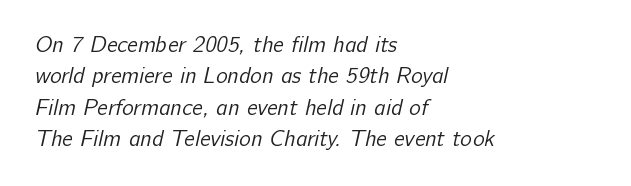
Q: Is the text bold? A: No.
Q: Is the text underlined? A: No.
Q: How is the paragraph aligned? A: Left-aligned.
Q: Is the spacing between letters normal or unusually wide? A: Normal.
Q: Is the spacing between lines tight, normal or loose? A: Normal.
